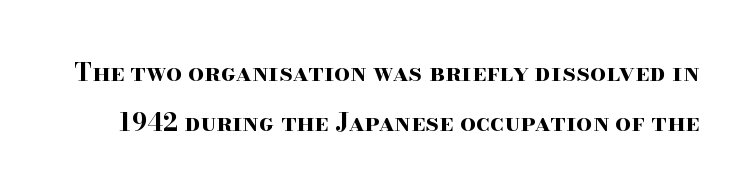
The image shows 25 px bold type, upright; set loose line spacing (2.0x), normal letter spacing, not underlined.
